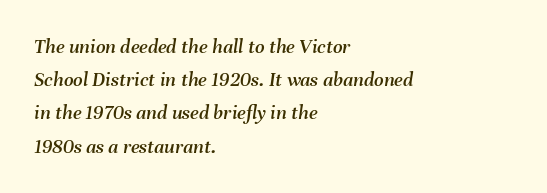
Q: Is the text italic (slanted)? A: Yes, it leans right by about 8 degrees.
Q: Is the text underlined? A: No.
Q: How is the paragraph aligned? A: Left-aligned.
Q: Is the spacing between letters normal or unusually wide? A: Normal.
Q: Is the spacing between lines tight, normal or loose? A: Normal.
